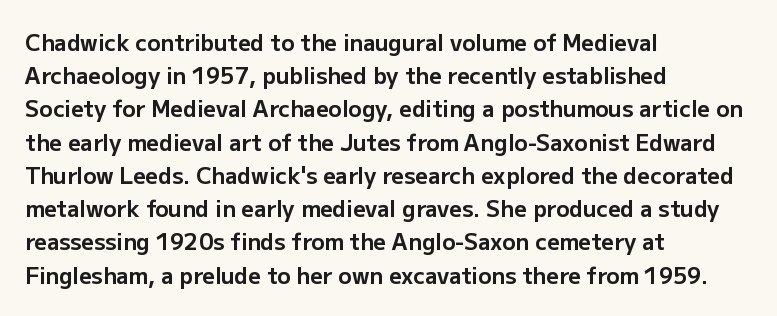
Q: Is the text bold? A: Yes.
Q: Is the text italic (slanted)? A: No, it is upright.
Q: Is the text underlined? A: No.
Q: How is the paragraph aligned? A: Left-aligned.
Q: Is the spacing between letters normal or unusually wide? A: Normal.
Q: Is the spacing between lines tight, normal or loose? A: Normal.
